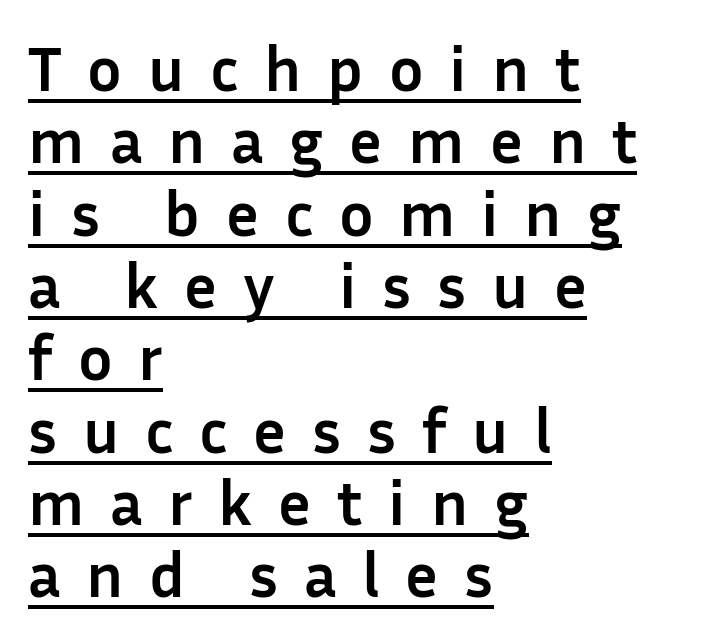
The image shows 64 px semibold sans-serif type, upright; set left-aligned, tight line spacing (1.13x), unusually wide letter spacing (+0.4 em), underlined; low stroke contrast and a medium x-height.
